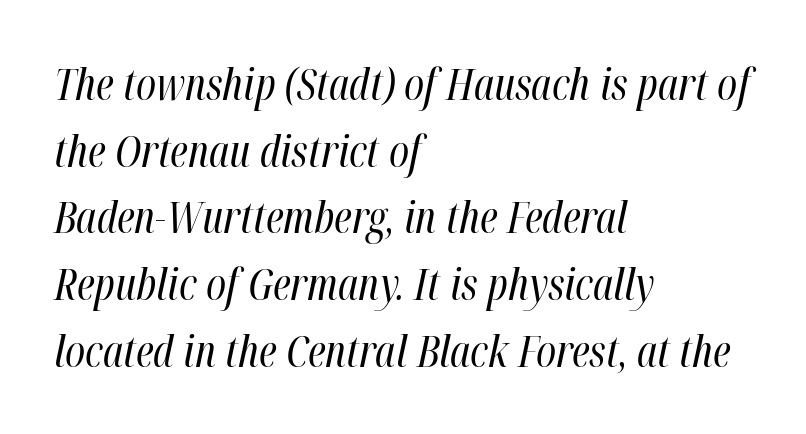
Note the varied advance widths — an 'i' is clearly narrower than an 'm'. Just letters on the line, the space beneath them empty. Visually the block forms a straight wall on the left and a jagged coastline on the right. The letters look calm and open, with moderate or lighter stems.
